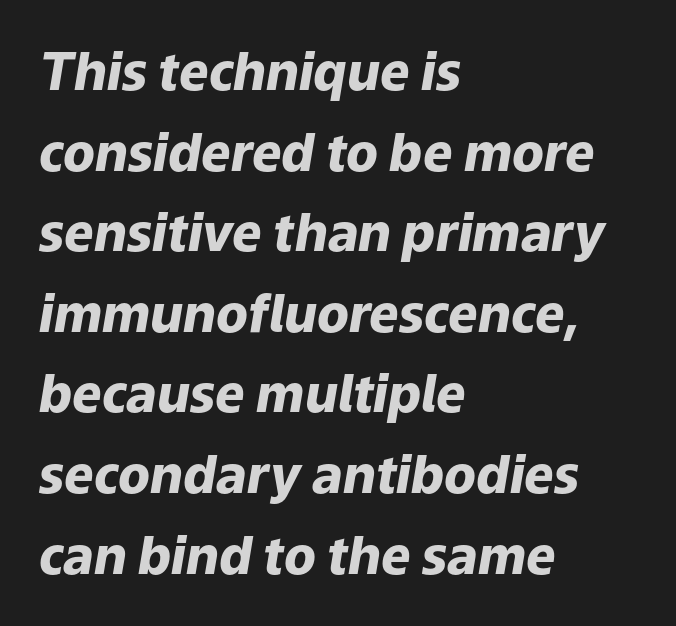
{"italic": "yes", "lean": "right", "slant_degrees": 9, "bold": "yes", "weight": "heavy", "width": "normal", "stroke_contrast": "low", "x_height": "medium", "monospaced": "no", "underline": "no", "align": "left", "line_spacing": "normal", "line_spacing_ratio": 1.55, "letter_spacing": "normal", "letter_spacing_em": 0.0, "glyph_px": 52}
